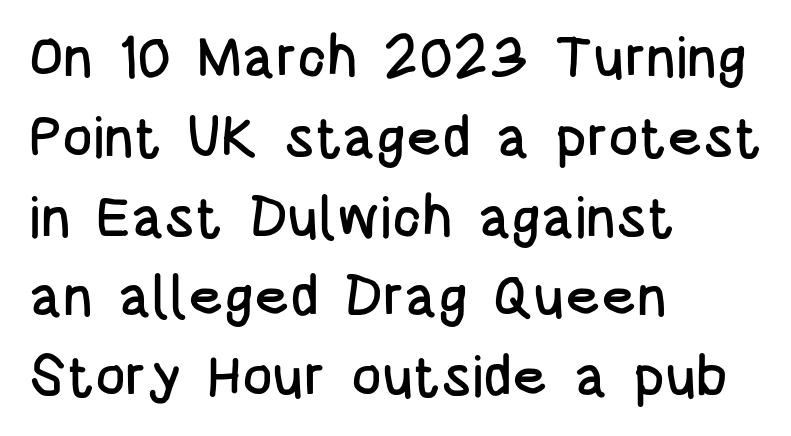
The image shows 57 px condensed sans-serif type, upright; set left-aligned, normal line spacing (1.4x), normal letter spacing, not underlined; low stroke contrast and a large x-height.
